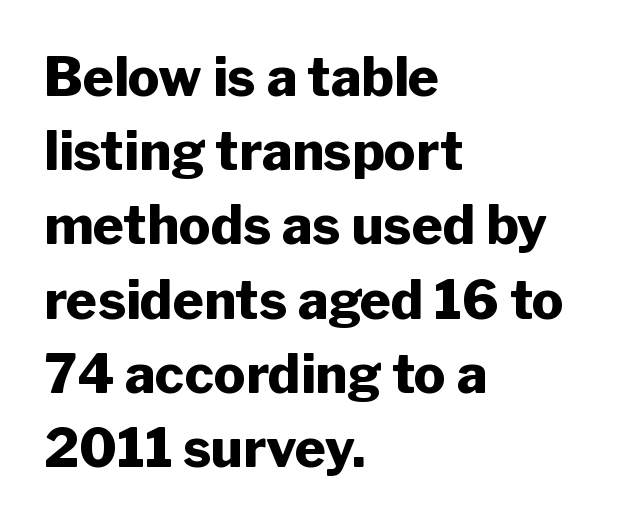
The ragged edge is on the right, which tells us the setting is flush left. No italicization has been applied; the sample stays upright. What kind of face is this? One without serifs — a sans. Tracking value appears to be zero — textbook default spacing. You could not count columns in this text — the font is proportionally spaced. The face used here has the dense, thick strokes of a bold.
